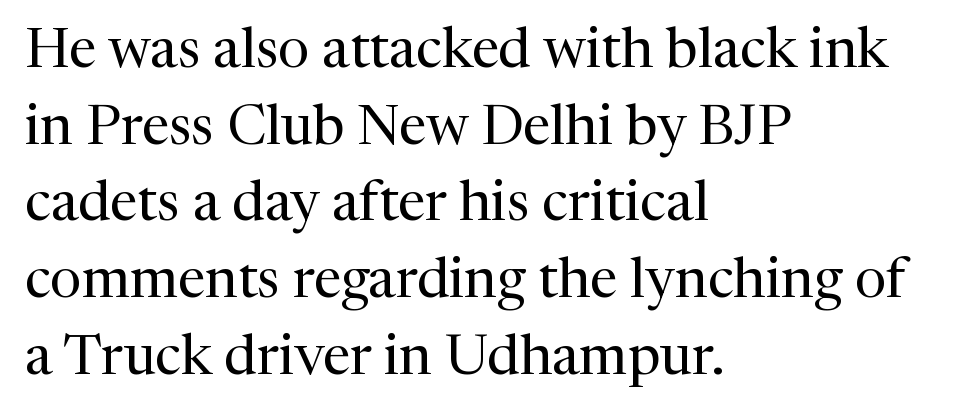
Q: Is the text bold? A: No.
Q: Is the text italic (slanted)? A: No, it is upright.
Q: Is the typeface a serif or a sans-serif typeface? A: Serif.
Q: Is the text underlined? A: No.
Q: How is the paragraph aligned? A: Left-aligned.
Q: Is the spacing between letters normal or unusually wide? A: Normal.
Q: Is the spacing between lines tight, normal or loose? A: Normal.
Q: Width (condensed, normal, or wide)? A: Normal.
Q: Stroke contrast? A: Medium.
Q: x-height? A: Medium.
Q: Monospaced? A: No.
